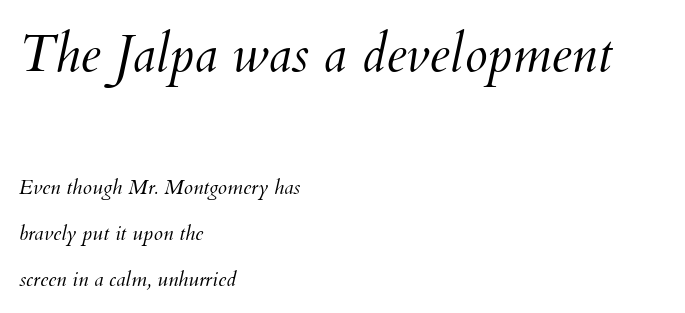
The image shows 52 px light type, italic (leaning right); set left-aligned, loose line spacing (2.17x), normal letter spacing, not underlined; the first (top) block is 2.48x larger; medium stroke contrast and a small x-height.
